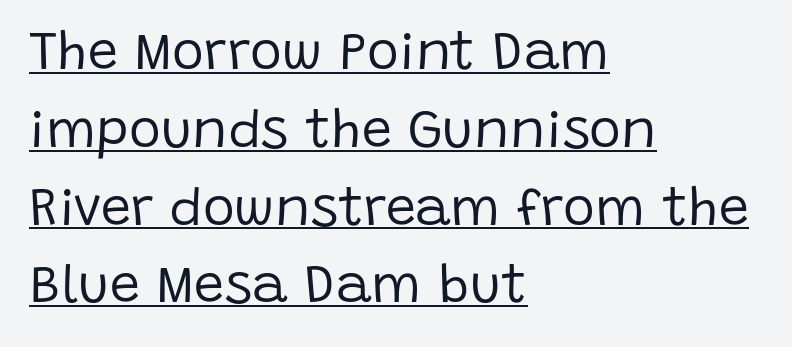
Q: Is the text bold? A: No.
Q: Is the text italic (slanted)? A: No, it is upright.
Q: Is the typeface a serif or a sans-serif typeface? A: Sans-serif.
Q: Is the text underlined? A: Yes.
Q: How is the paragraph aligned? A: Left-aligned.
Q: Is the spacing between letters normal or unusually wide? A: Normal.
Q: Is the spacing between lines tight, normal or loose? A: Normal.
Q: Width (condensed, normal, or wide)? A: Normal.
Q: Stroke contrast? A: Low.
Q: x-height? A: Large.
Q: Monospaced? A: No.
